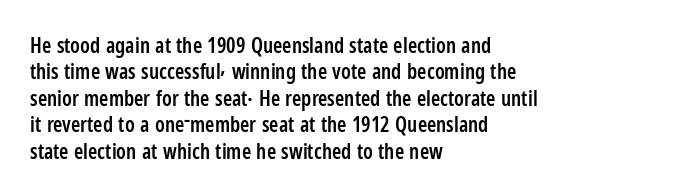
{"italic": "no", "bold": "semi", "underline": "no", "align": "left", "line_spacing": "normal", "line_spacing_ratio": 1.26, "letter_spacing": "normal", "letter_spacing_em": 0.0, "glyph_px": 21}
